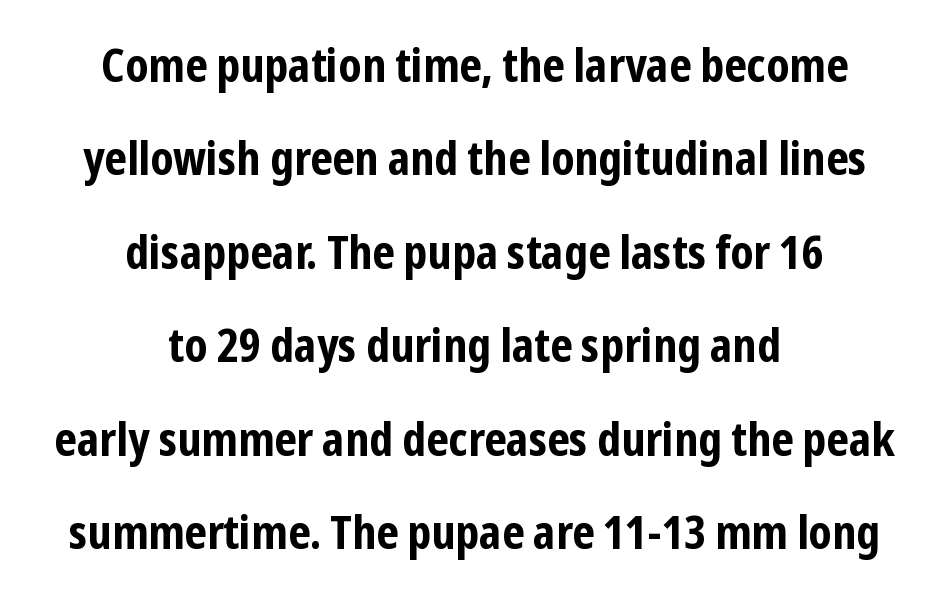
Q: Is the text bold? A: Yes.
Q: Is the text italic (slanted)? A: No, it is upright.
Q: Is the typeface a serif or a sans-serif typeface? A: Sans-serif.
Q: Is the text underlined? A: No.
Q: How is the paragraph aligned? A: Centered.
Q: Is the spacing between letters normal or unusually wide? A: Normal.
Q: Is the spacing between lines tight, normal or loose? A: Loose.
Q: Width (condensed, normal, or wide)? A: Condensed.
Q: Stroke contrast? A: Low.
Q: x-height? A: Medium.
Q: Monospaced? A: No.
